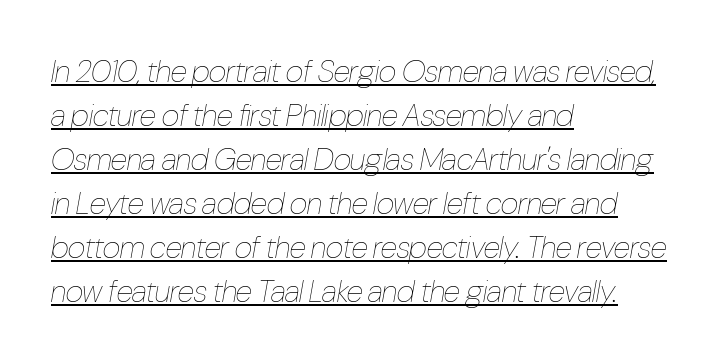
{"italic": "yes", "lean": "right", "slant_degrees": 10, "bold": "no", "weight": "thin", "width": "condensed", "stroke_contrast": "low", "x_height": "medium", "monospaced": "no", "underline": "yes", "align": "left", "line_spacing": "normal", "line_spacing_ratio": 1.42, "letter_spacing": "normal", "letter_spacing_em": 0.0, "glyph_px": 31}
